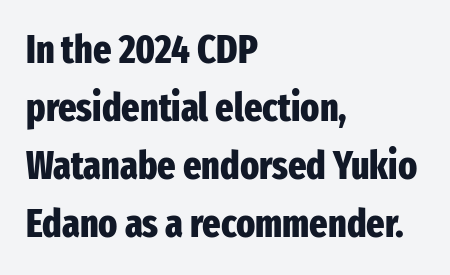
The image shows 39 px heavy, condensed sans-serif type, upright; set left-aligned, normal line spacing (1.49x), normal letter spacing, not underlined; low stroke contrast and a medium x-height.
